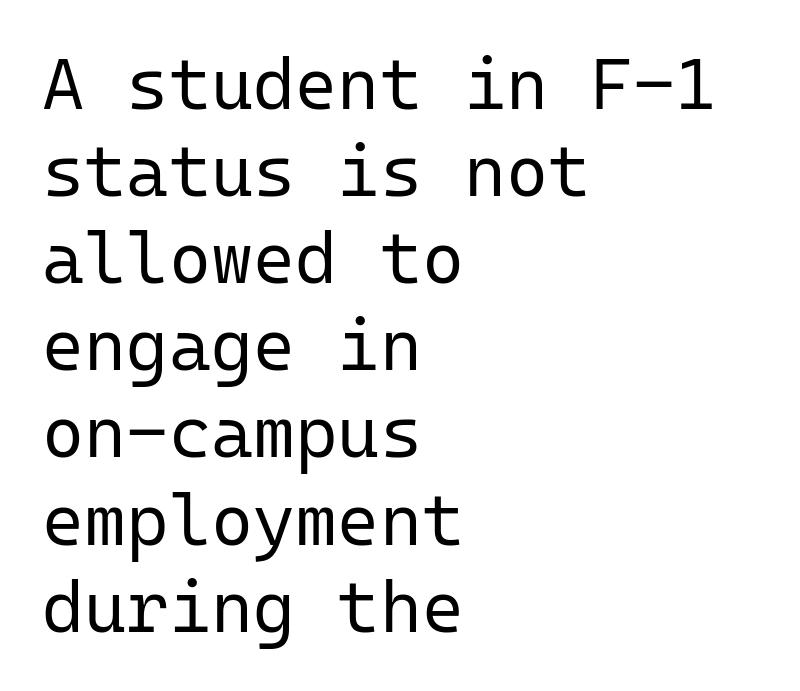
The image shows 72 px regular-weight sans-serif type, upright, monospaced; set left-aligned, line spacing 1.21x, normal letter spacing, not underlined; low stroke contrast and a medium x-height.
